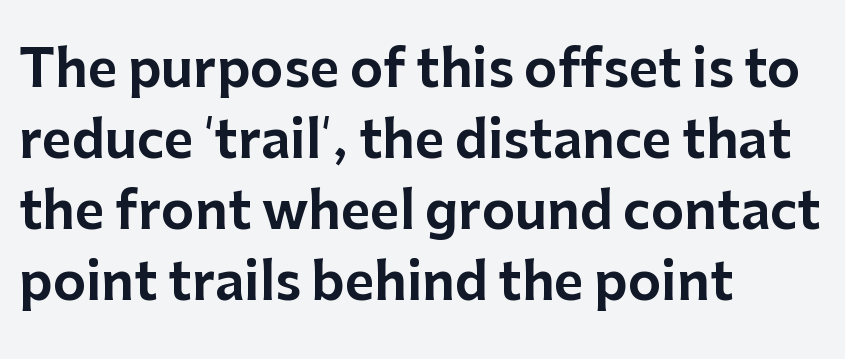
Q: Is the text italic (slanted)? A: No, it is upright.
Q: Is the typeface a serif or a sans-serif typeface? A: Sans-serif.
Q: Is the text underlined? A: No.
Q: How is the paragraph aligned? A: Left-aligned.
Q: Is the spacing between letters normal or unusually wide? A: Normal.
Q: Is the spacing between lines tight, normal or loose? A: Normal.
Q: Width (condensed, normal, or wide)? A: Normal.
Q: Stroke contrast? A: Low.
Q: x-height? A: Medium.
Q: Monospaced? A: No.
